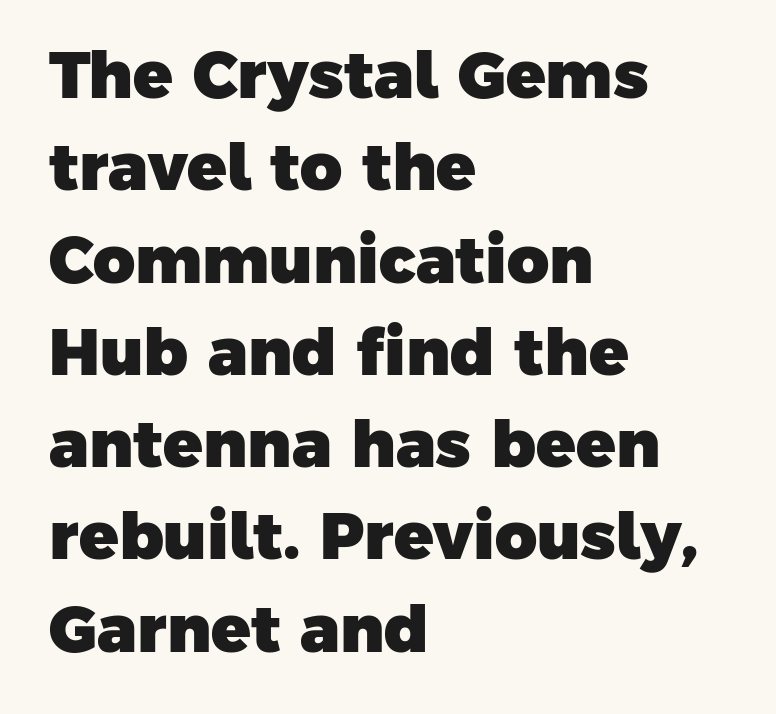
Q: Is the text bold? A: Yes.
Q: Is the typeface a serif or a sans-serif typeface? A: Sans-serif.
Q: Is the text underlined? A: No.
Q: How is the paragraph aligned? A: Left-aligned.
Q: Is the spacing between letters normal or unusually wide? A: Normal.
Q: Is the spacing between lines tight, normal or loose? A: Normal.
Q: Width (condensed, normal, or wide)? A: Normal.
Q: Stroke contrast? A: Low.
Q: x-height? A: Medium.
Q: Monospaced? A: No.
